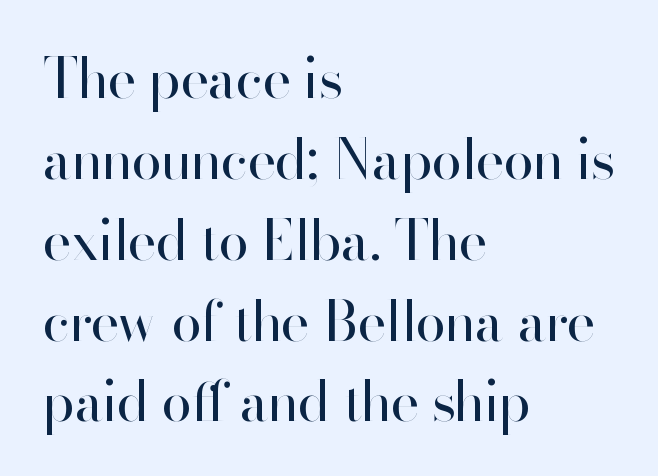
Q: Is the text bold? A: No.
Q: Is the text italic (slanted)? A: No, it is upright.
Q: Is the typeface a serif or a sans-serif typeface? A: Sans-serif.
Q: Is the text underlined? A: No.
Q: How is the paragraph aligned? A: Left-aligned.
Q: Is the spacing between letters normal or unusually wide? A: Normal.
Q: Is the spacing between lines tight, normal or loose? A: Normal.
Q: Width (condensed, normal, or wide)? A: Normal.
Q: Stroke contrast? A: High.
Q: x-height? A: Small.
Q: Monospaced? A: No.
